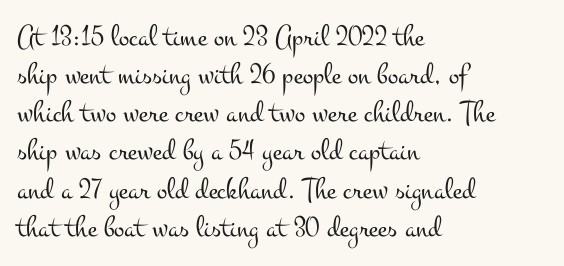
{"serif": "yes", "bold": "no", "weight": "light", "width": "wide", "stroke_contrast": "medium", "x_height": "small", "monospaced": "no", "underline": "no", "align": "left", "line_spacing_ratio": 1.23, "letter_spacing": "normal", "letter_spacing_em": 0.0, "glyph_px": 31}
